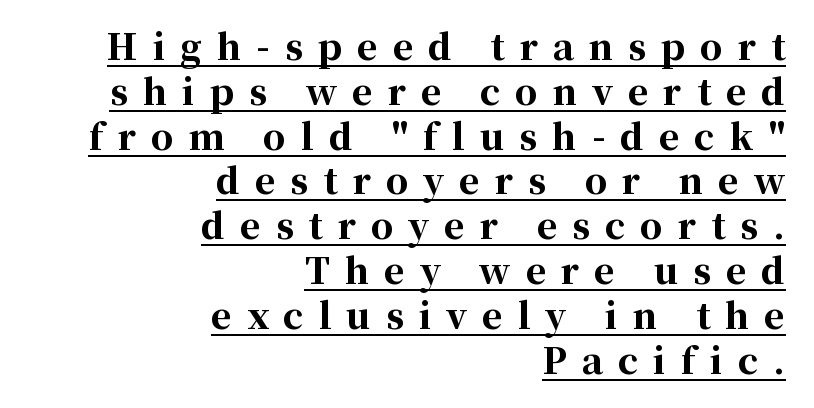
A student would call this right alignment; a typographer would say flush right, rag left. Heavy, bold letterforms. Do the letters lean? They stand straight. The vertical gap from one line to the next is medium. Does the type have serifs? Yes, each stem ends in a small foot.
